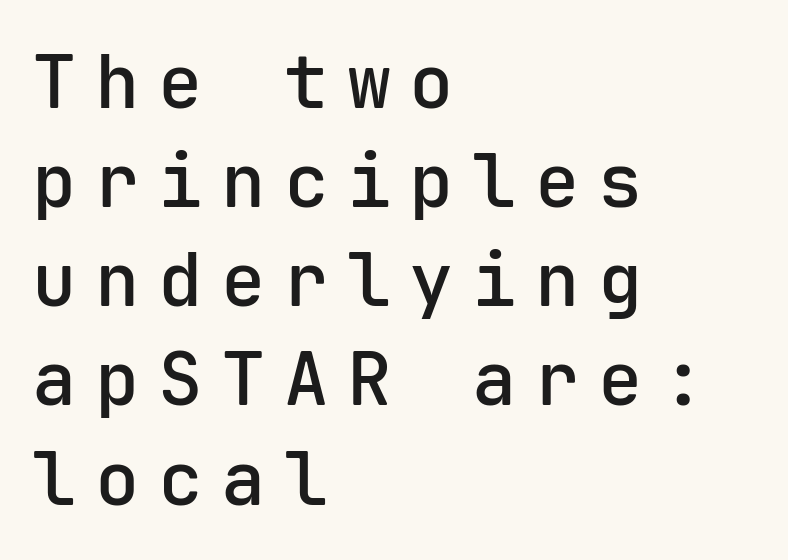
Q: Is the text bold? A: Semi-bold.
Q: Is the text italic (slanted)? A: No, it is upright.
Q: Is the typeface a serif or a sans-serif typeface? A: Sans-serif.
Q: Is the text underlined? A: No.
Q: How is the paragraph aligned? A: Left-aligned.
Q: Is the spacing between letters normal or unusually wide? A: Unusually wide.
Q: Is the spacing between lines tight, normal or loose? A: Normal.
Q: Width (condensed, normal, or wide)? A: Normal.
Q: Stroke contrast? A: Low.
Q: x-height? A: Medium.
Q: Monospaced? A: Yes.
